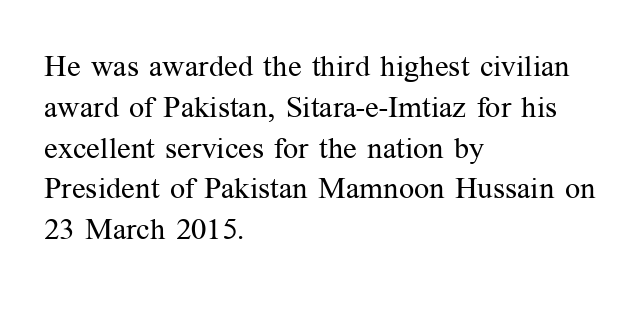
Yep, those are serifs on the letters. Here the designer chose a conventional face with non-uniform glyph widths. The text block is weighted toward the left margin, trailing off unevenly rightward. It's the straight-up-and-down kind of type. The gap between lines stays unmarked. Unbolded letterforms with no extra heft.
